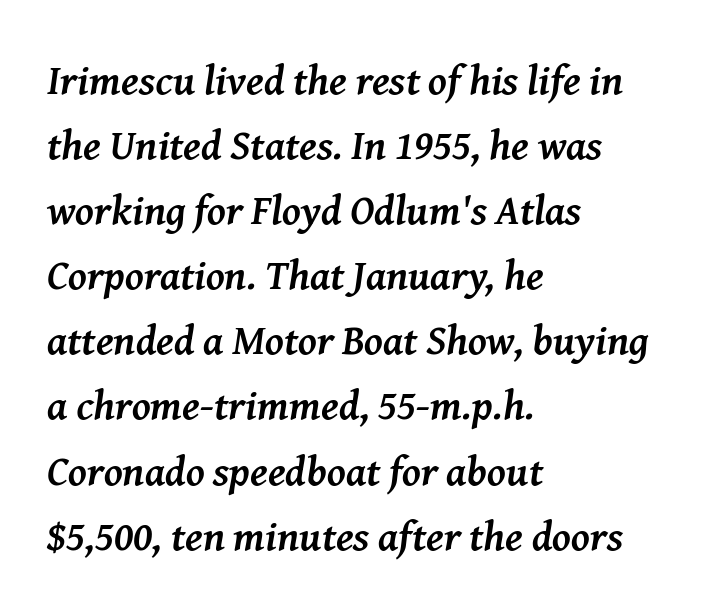
{"serif": "yes", "italic": "yes", "lean": "right", "slant_degrees": 8, "bold": "yes", "weight": "semibold", "width": "normal", "stroke_contrast": "medium", "x_height": "medium", "monospaced": "no", "underline": "no", "align": "left", "line_spacing": "normal", "line_spacing_ratio": 1.55, "letter_spacing": "normal", "letter_spacing_em": 0.0, "glyph_px": 42}
